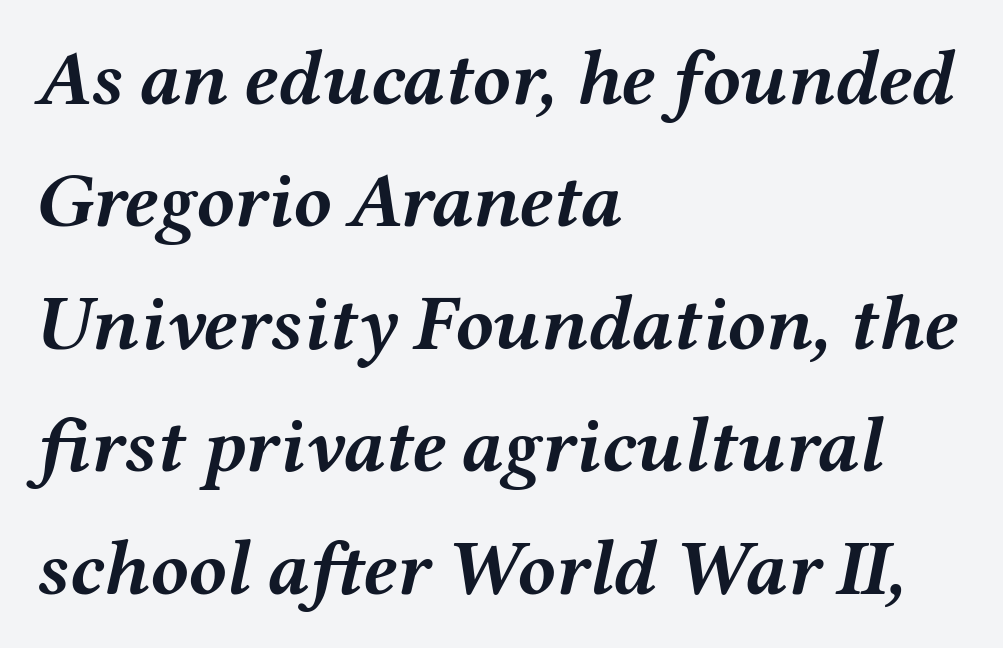
Q: Is the text bold? A: Yes.
Q: Is the text italic (slanted)? A: Yes, it leans right by about 12 degrees.
Q: Is the text underlined? A: No.
Q: How is the paragraph aligned? A: Left-aligned.
Q: Is the spacing between letters normal or unusually wide? A: Normal.
Q: Is the spacing between lines tight, normal or loose? A: Normal.
Q: Width (condensed, normal, or wide)? A: Wide.
Q: Stroke contrast? A: Medium.
Q: x-height? A: Medium.
Q: Monospaced? A: No.
